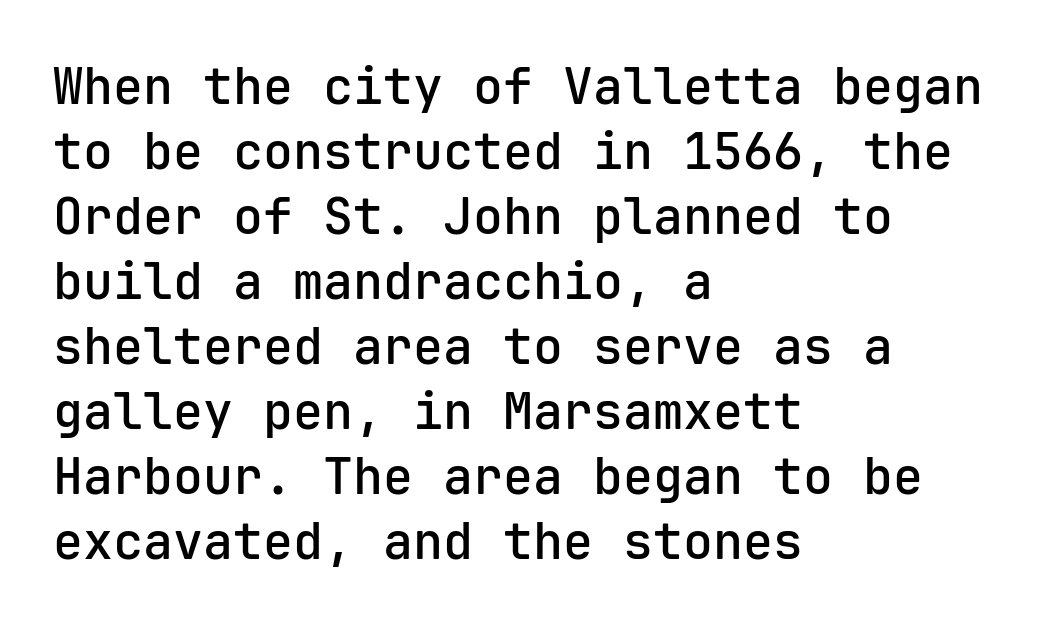
{"serif": "no", "italic": "no", "bold": "semi", "weight": "semibold", "width": "normal", "stroke_contrast": "low", "x_height": "medium", "monospaced": "yes", "underline": "no", "align": "left", "line_spacing": "normal", "line_spacing_ratio": 1.3, "letter_spacing": "normal", "letter_spacing_em": 0.0, "glyph_px": 50}
